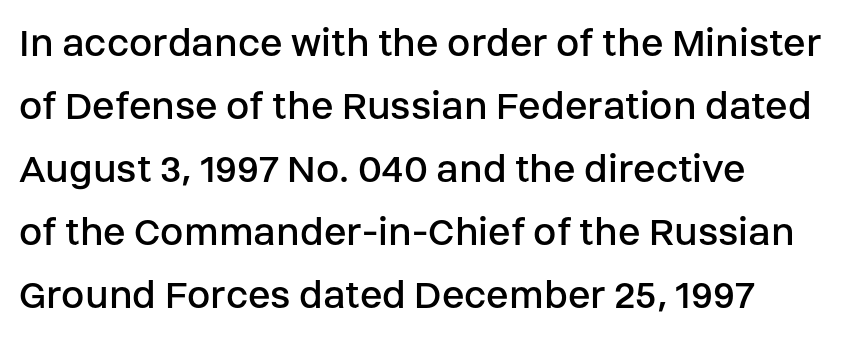
The image shows 42 px regular-weight sans-serif type, upright; set normal line spacing (1.5x), normal letter spacing, not underlined; low stroke contrast and a large x-height.
